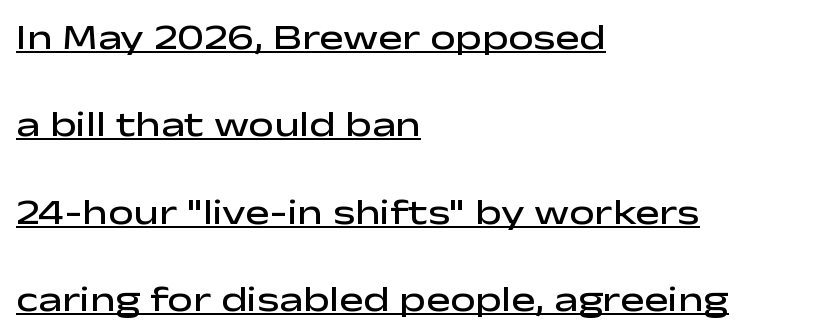
The text was rendered using a sans face with plain stroke endings. This is the regular roman posture of the typeface. The typesetter has applied underlining to the passage shown. Students, note that the glyphs here touch the page at normal intervals. Reading down the column, the eye jumps a long way to each next line. Notice the strokes are somewhat thickened but not fully heavy: this is a semibold.
